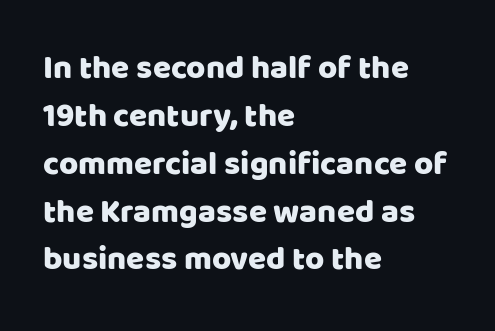
Q: Is the text italic (slanted)? A: No, it is upright.
Q: Is the typeface a serif or a sans-serif typeface? A: Sans-serif.
Q: Is the text underlined? A: No.
Q: How is the paragraph aligned? A: Left-aligned.
Q: Is the spacing between letters normal or unusually wide? A: Normal.
Q: Is the spacing between lines tight, normal or loose? A: Normal.
Q: Width (condensed, normal, or wide)? A: Normal.
Q: Stroke contrast? A: Low.
Q: x-height? A: Large.
Q: Monospaced? A: No.
